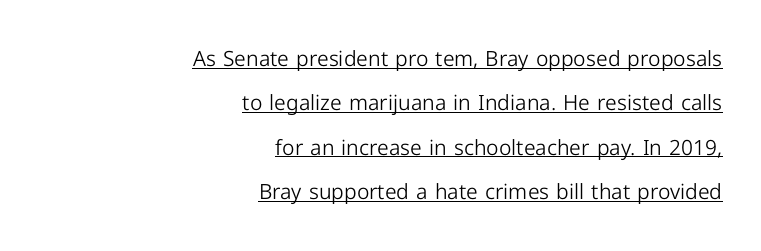
Q: Is the text bold? A: No.
Q: Is the text italic (slanted)? A: No, it is upright.
Q: Is the text underlined? A: Yes.
Q: How is the paragraph aligned? A: Right-aligned.
Q: Is the spacing between letters normal or unusually wide? A: Normal.
Q: Is the spacing between lines tight, normal or loose? A: Loose.
